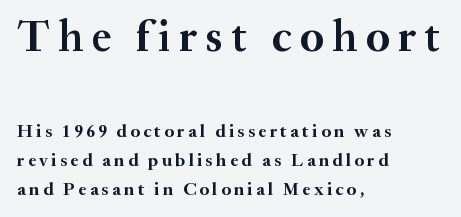
{"serif": "yes", "italic": "no", "bold": "yes", "weight": "semibold", "width": "normal", "stroke_contrast": "medium", "x_height": "small", "monospaced": "no", "underline": "no", "align": "left", "line_spacing": "normal", "line_spacing_ratio": 1.61, "larger_block": "first", "size_ratio": 2.44, "glyph_px": 44}
